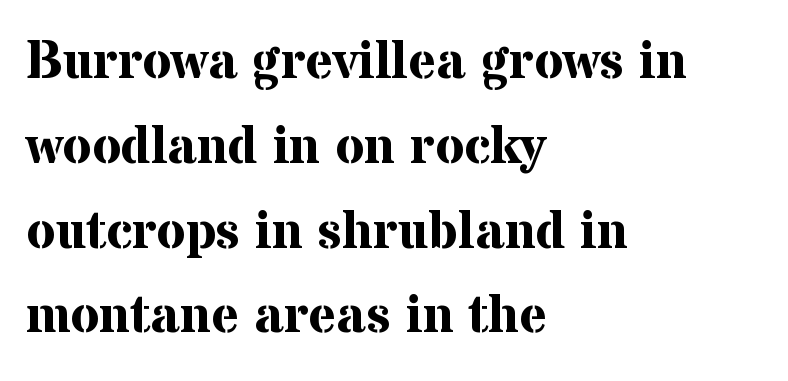
The image shows 53 px bold serif type, upright; set left-aligned, normal line spacing (1.6x), normal letter spacing, not underlined; medium stroke contrast and a medium x-height.
